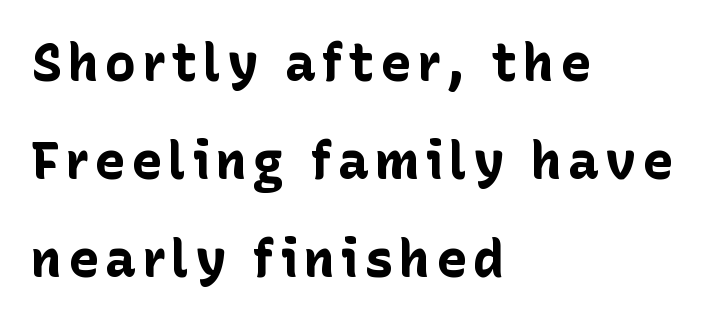
This rendering uses left alignment, leaving the right contour irregular. A clean baseline with only descenders dipping below it. Strokes here are thick enough to call this a true bold. You could not count columns in this text — the font is proportionally spaced. A sans-serif font was chosen for this passage. Posture: vertical.
